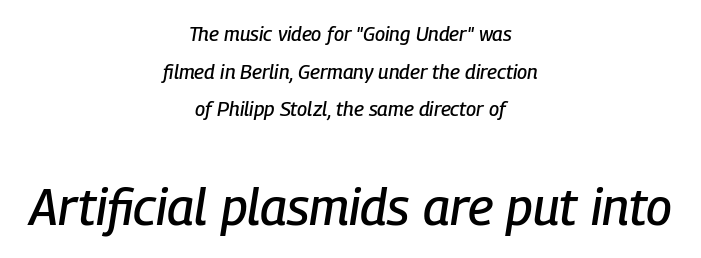
The image shows 51 px condensed type, italic (leaning right); set centered, line spacing 1.88x, normal letter spacing, not underlined; the second (bottom) block is 2.55x larger; low stroke contrast and a medium x-height.
